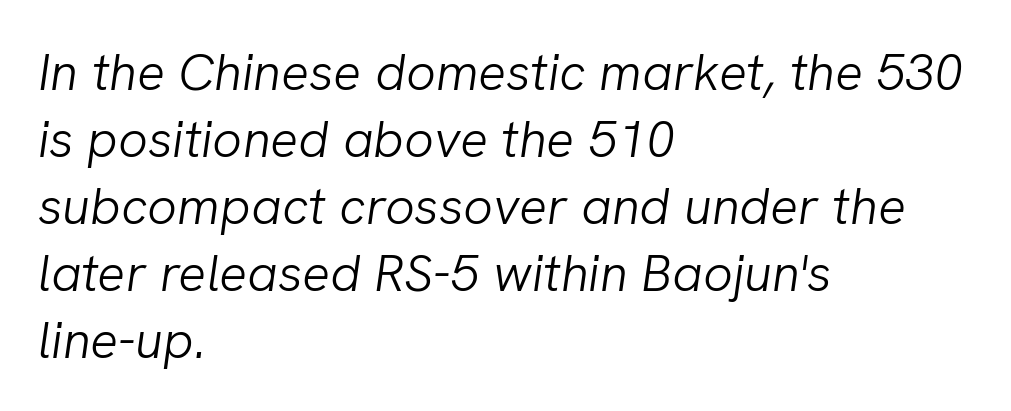
Q: Is the text bold? A: No.
Q: Is the text italic (slanted)? A: Yes, it leans right by about 8 degrees.
Q: Is the text underlined? A: No.
Q: How is the paragraph aligned? A: Left-aligned.
Q: Is the spacing between letters normal or unusually wide? A: Normal.
Q: Is the spacing between lines tight, normal or loose? A: Normal.
Q: Width (condensed, normal, or wide)? A: Normal.
Q: Stroke contrast? A: Low.
Q: x-height? A: Medium.
Q: Monospaced? A: No.
